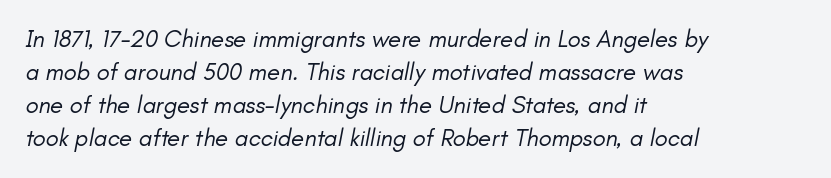
No chunkiness to these letters — they're not bold. Descender tails drop into unmarked territory. Observe the ordinary spacing: letters are neighbours, not strangers. Is there much room between lines? A standard amount, neither cramped nor airy. Compared with a centered layout, this one pins lines to the left instead.
